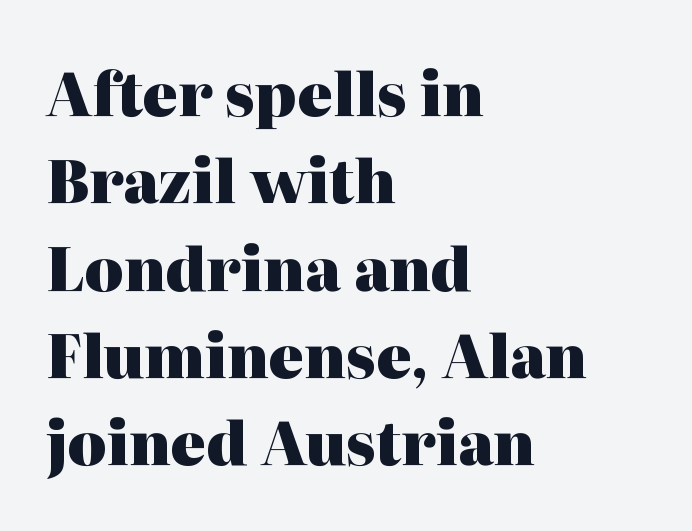
Q: Is the text bold? A: Yes.
Q: Is the text italic (slanted)? A: No, it is upright.
Q: Is the typeface a serif or a sans-serif typeface? A: Serif.
Q: Is the text underlined? A: No.
Q: How is the paragraph aligned? A: Left-aligned.
Q: Is the spacing between letters normal or unusually wide? A: Normal.
Q: Is the spacing between lines tight, normal or loose? A: Normal.
Q: Width (condensed, normal, or wide)? A: Normal.
Q: Stroke contrast? A: High.
Q: x-height? A: Medium.
Q: Monospaced? A: No.
